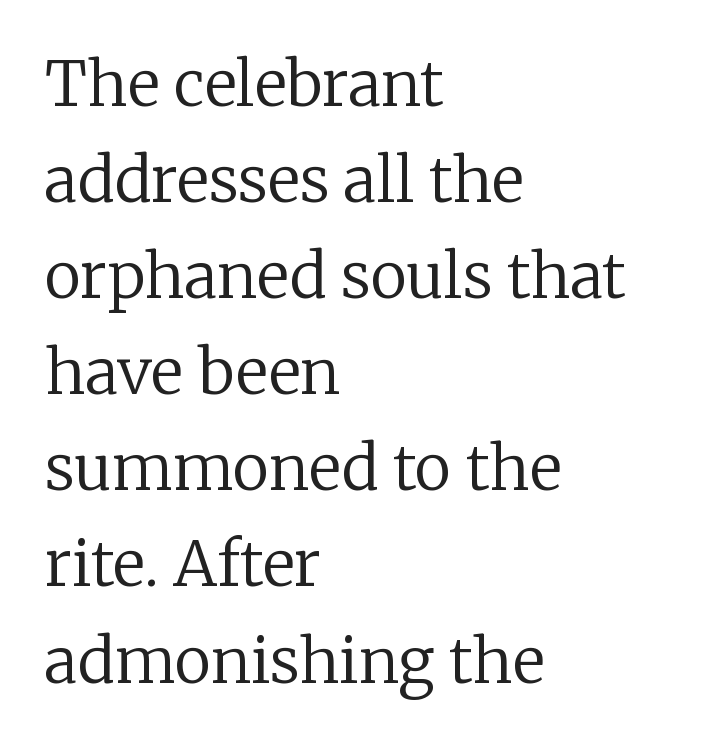
These glyphs show unthickened strokes, regular width or finer. In terms of letterform style, serifs are clearly present. Looks like regular typesetting: each glyph gets only the width it needs. This is the regular roman posture of the typeface.
